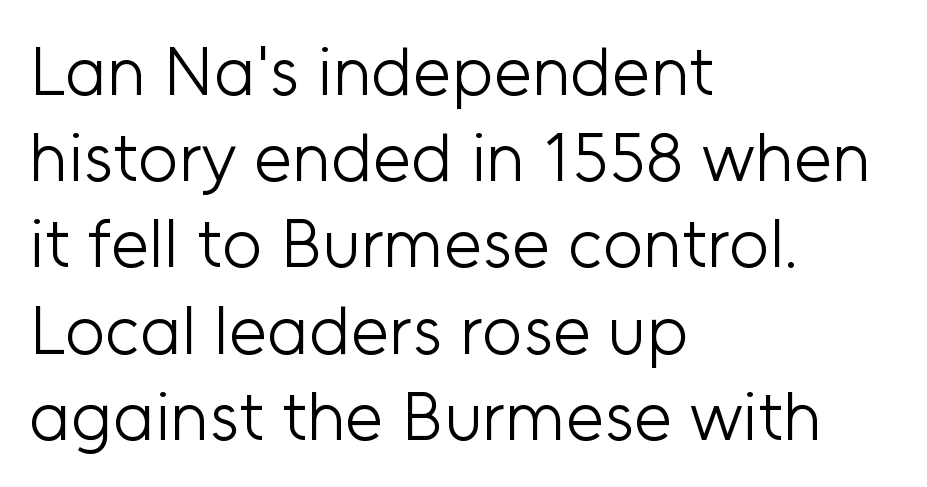
The image shows 69 px light sans-serif type, upright; set left-aligned, normal line spacing (1.25x), normal letter spacing, not underlined; low stroke contrast and a medium x-height.
